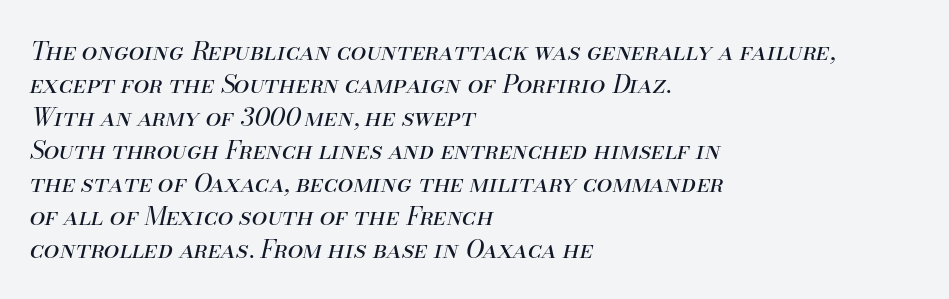
The image shows 25 px text type, italic (leaning right); set left-aligned, normal line spacing (1.32x), normal letter spacing, not underlined.
